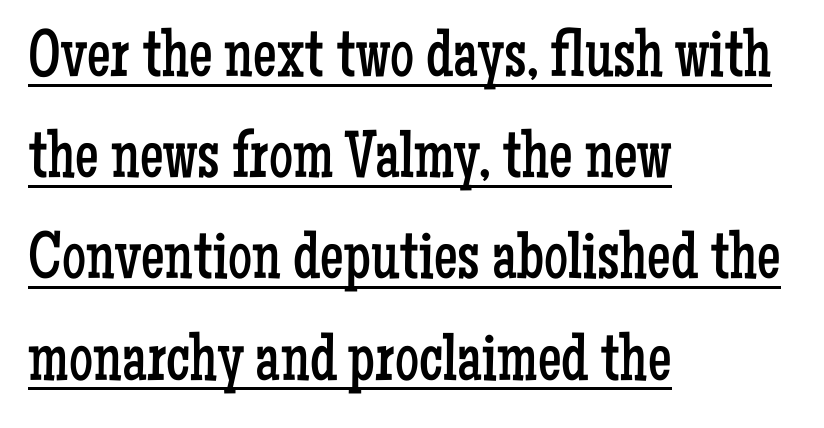
Students, observe the line beneath the letters — that is underlining. The vertical gap from one line to the next is medium. The face used here is proportionally spaced, like ordinary book or web type. Is the stroke heavy? The answer is a plain regular-or-lighter. Each line starts at the same left margin while the right side varies. Regarding serifs, this sample has them.
